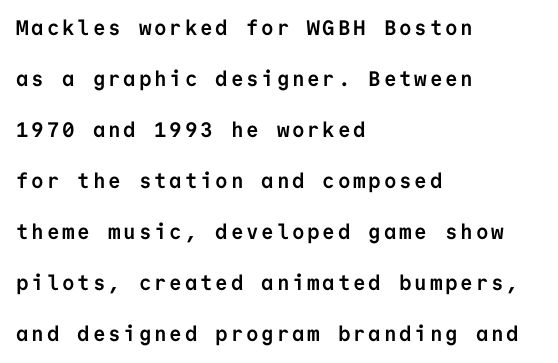
The image shows 21 px bold type, upright; set left-aligned, loose line spacing (2.43x), not underlined.
